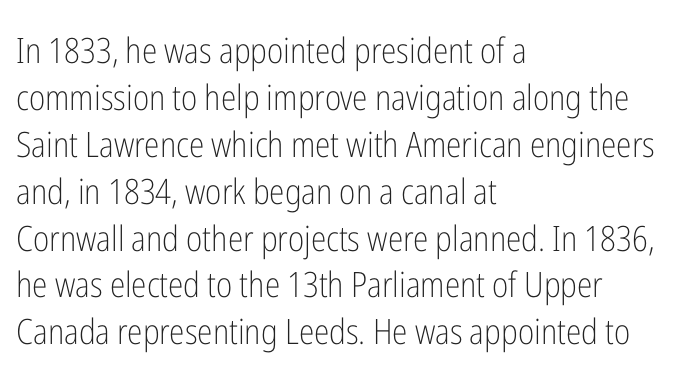
{"serif": "no", "italic": "no", "bold": "no", "weight": "light", "width": "condensed", "stroke_contrast": "low", "x_height": "medium", "monospaced": "no", "underline": "no", "align": "left", "line_spacing": "normal", "line_spacing_ratio": 1.34, "letter_spacing": "normal", "letter_spacing_em": 0.0, "glyph_px": 35}
